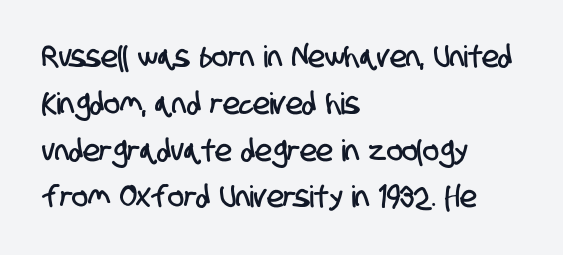
Q: Is the typeface a serif or a sans-serif typeface? A: Sans-serif.
Q: Is the text underlined? A: No.
Q: How is the paragraph aligned? A: Left-aligned.
Q: Is the spacing between letters normal or unusually wide? A: Normal.
Q: Is the spacing between lines tight, normal or loose? A: Normal.
Q: Width (condensed, normal, or wide)? A: Condensed.
Q: Stroke contrast? A: Low.
Q: x-height? A: Large.
Q: Monospaced? A: No.
